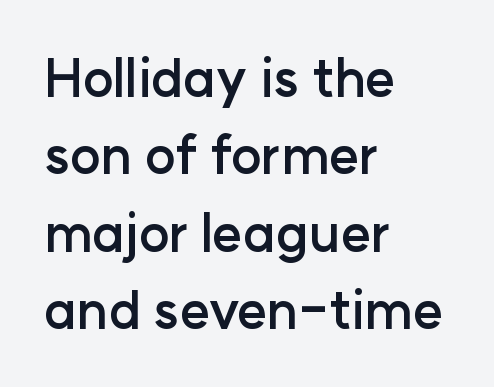
{"serif": "no", "italic": "no", "bold": "yes", "weight": "semibold", "width": "normal", "stroke_contrast": "low", "x_height": "medium", "monospaced": "no", "underline": "no", "align": "left", "line_spacing": "normal", "line_spacing_ratio": 1.49, "letter_spacing": "normal", "letter_spacing_em": 0.0, "glyph_px": 52}
